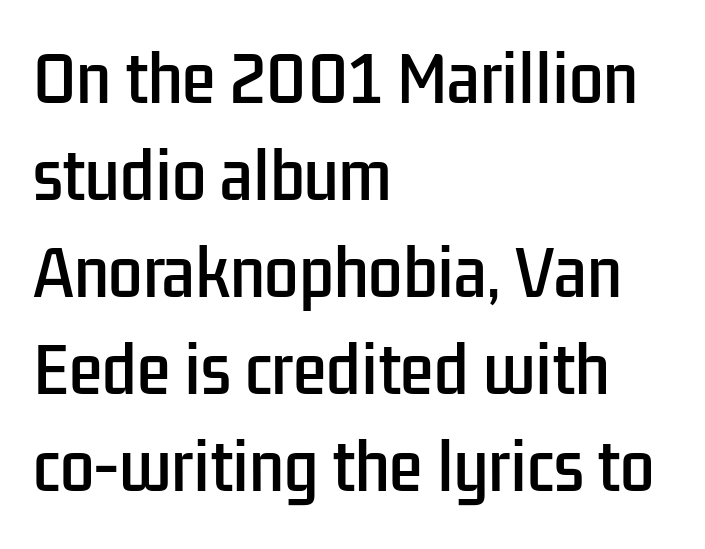
The image shows 61 px condensed sans-serif type, upright; set left-aligned, normal line spacing (1.59x), normal letter spacing, not underlined; low stroke contrast and a medium x-height.
